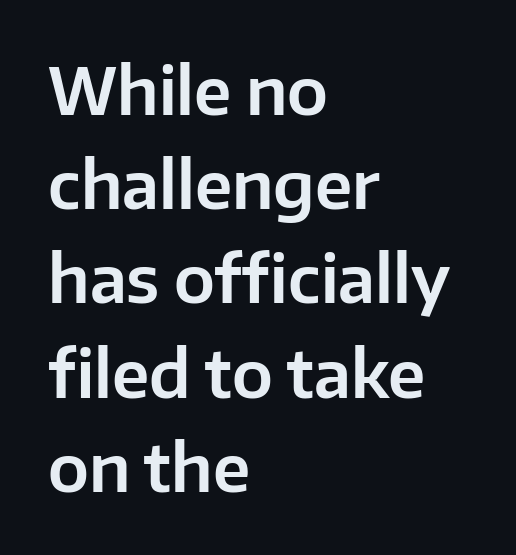
The image shows 65 px sans-serif type, upright; set left-aligned, normal line spacing (1.45x), normal letter spacing, not underlined; low stroke contrast and a medium x-height.
